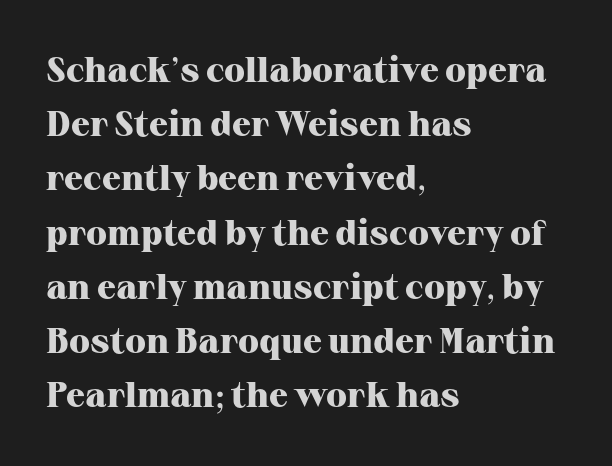
{"serif": "yes", "italic": "no", "bold": "yes", "weight": "heavy", "width": "normal", "stroke_contrast": "high", "x_height": "medium", "monospaced": "no", "underline": "no", "align": "left", "line_spacing": "normal", "line_spacing_ratio": 1.55, "letter_spacing": "normal", "letter_spacing_em": 0.0, "glyph_px": 35}
